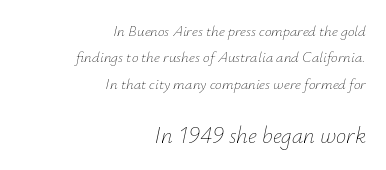
The image shows 23 px text type, italic (leaning right); set right-aligned, line spacing 1.76x, normal letter spacing, not underlined; the second (bottom) block is 1.53x larger.
